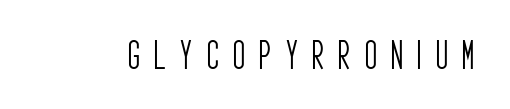
Q: Is the text bold? A: No.
Q: Is the text italic (slanted)? A: No, it is upright.
Q: Is the typeface a serif or a sans-serif typeface? A: Sans-serif.
Q: Is the text underlined? A: No.
Q: Is the spacing between letters normal or unusually wide? A: Unusually wide.
Q: Width (condensed, normal, or wide)? A: Condensed.
Q: Stroke contrast? A: Low.
Q: x-height? A: Large.
Q: Monospaced? A: No.
